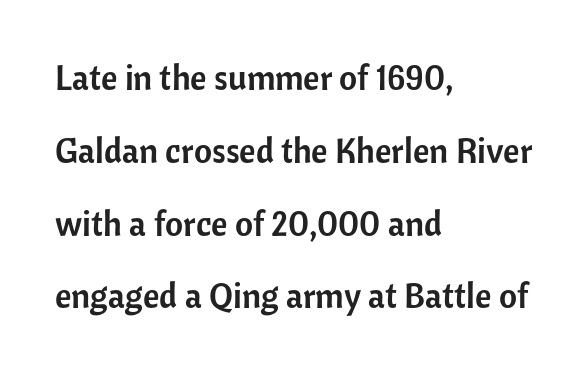
The image shows 35 px sans-serif type, upright; set left-aligned, loose line spacing (2.08x), normal letter spacing, not underlined; low stroke contrast and a medium x-height.
